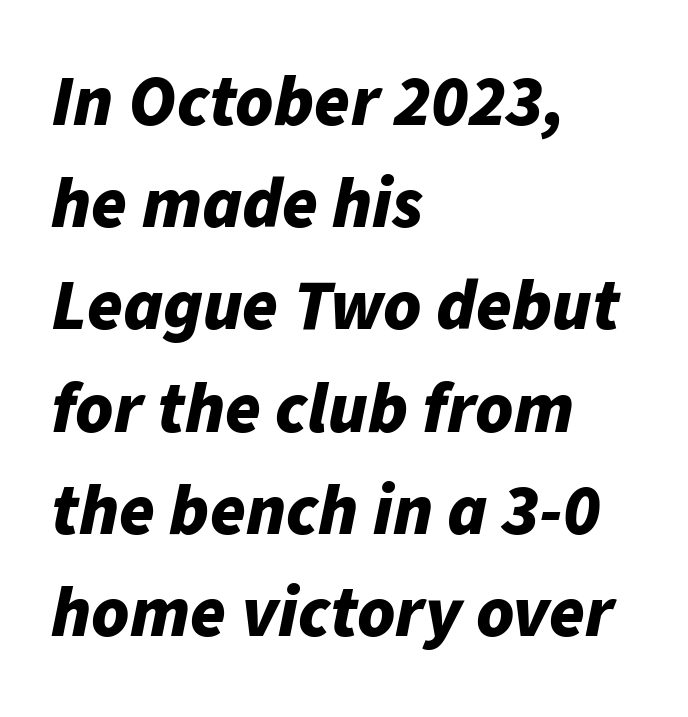
The image shows 72 px bold type, italic (leaning right); set left-aligned, normal line spacing (1.42x), normal letter spacing, not underlined; low stroke contrast and a medium x-height.
